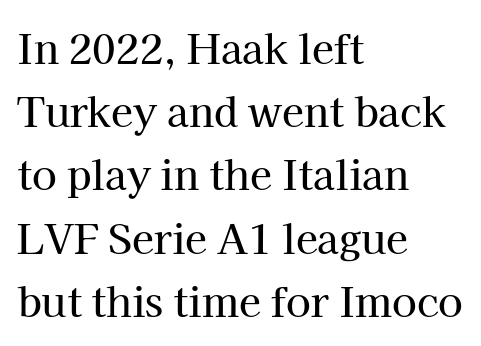
{"serif": "yes", "italic": "no", "width": "normal", "stroke_contrast": "high", "x_height": "medium", "monospaced": "no", "underline": "no", "align": "left", "line_spacing": "normal", "line_spacing_ratio": 1.58, "letter_spacing": "normal", "letter_spacing_em": 0.0, "glyph_px": 40}
